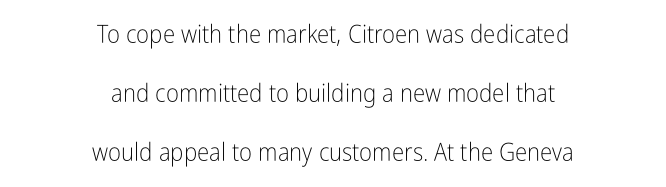
The words here are not underlined. Horizontal alignment here is central, giving a formal, balanced look. Characters follow at the spacing the type designer built in. No extra ink here — the face is not bold.
